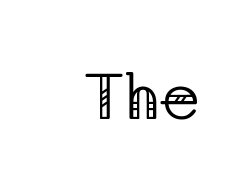
{"serif": "yes", "italic": "no", "bold": "no", "weight": "regular", "width": "normal", "stroke_contrast": "low", "x_height": "medium", "monospaced": "no", "underline": "no", "align": "right", "letter_spacing": "normal", "letter_spacing_em": 0.0, "glyph_px": 64}
